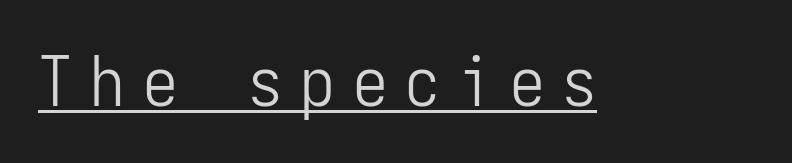
The image shows 69 px light, condensed sans-serif type, upright, monospaced; set unusually wide letter spacing (+0.26 em), underlined; low stroke contrast and a medium x-height.
